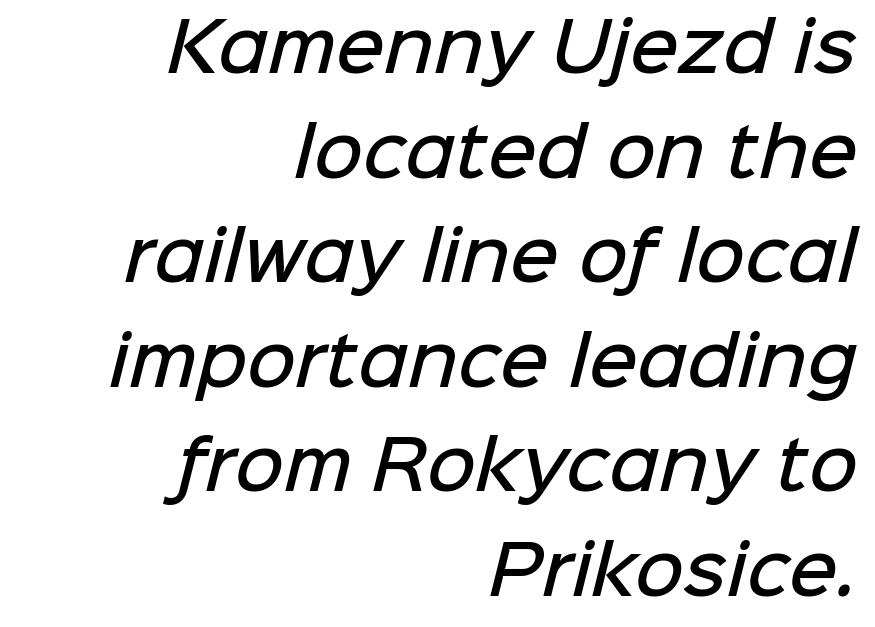
The image shows 67 px semibold sans-serif type; set right-aligned, normal line spacing (1.56x), normal letter spacing, not underlined; low stroke contrast and a medium x-height.
